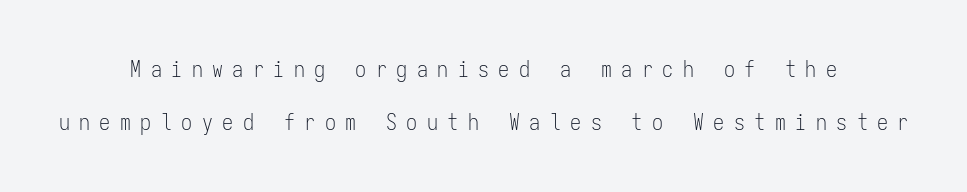
The image shows 22 px text type, upright; set centered, loose line spacing (2.39x), unusually wide letter spacing (+0.43 em), not underlined.
